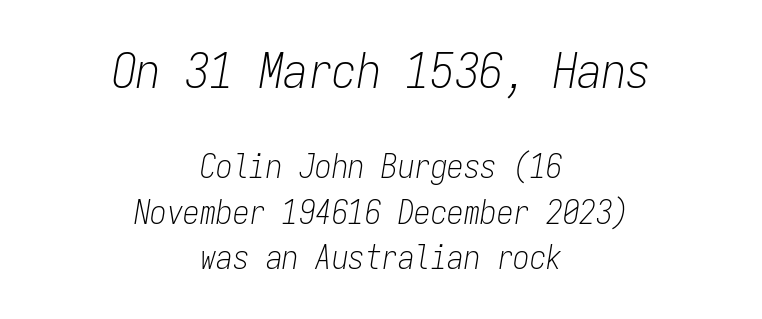
The image shows 49 px light, condensed type, italic (leaning right), monospaced; set centered, normal line spacing (1.37x), normal letter spacing, not underlined; the first (top) block is 1.48x larger; low stroke contrast and a medium x-height.
